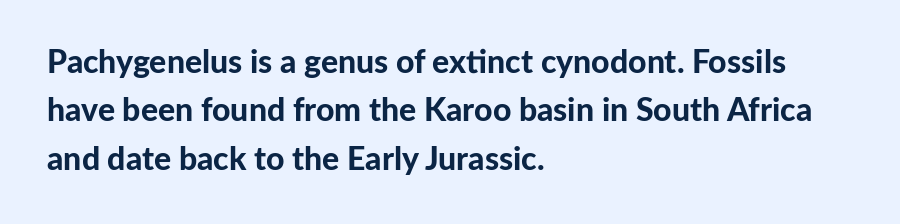
This sample keeps an unexceptional amount of space between lines. Nobody drew a line under any word here. The face used here is rendered with its standard letterfit. The font family rendered here belongs to the sans-serif group.
